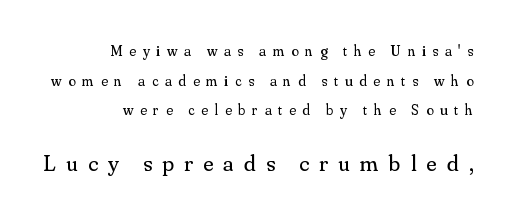
The image shows 23 px text type, upright; set right-aligned, loose line spacing (1.97x), unusually wide letter spacing (+0.45 em), not underlined; the second (bottom) block is 1.53x larger.
